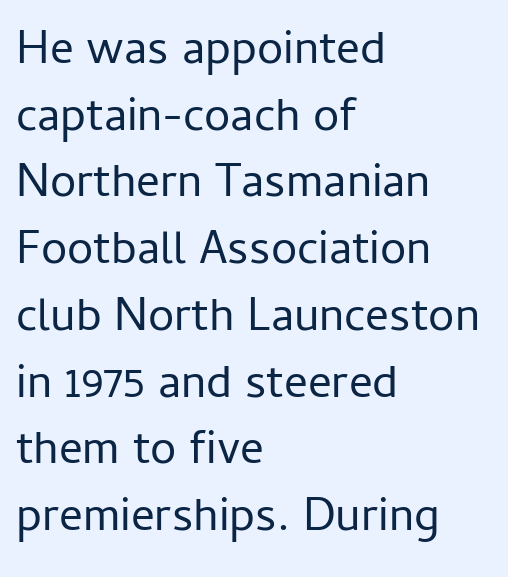
{"serif": "no", "italic": "no", "bold": "no", "weight": "regular", "width": "normal", "stroke_contrast": "low", "x_height": "medium", "monospaced": "no", "underline": "no", "align": "left", "line_spacing": "normal", "line_spacing_ratio": 1.42, "letter_spacing": "normal", "letter_spacing_em": 0.0, "glyph_px": 47}
